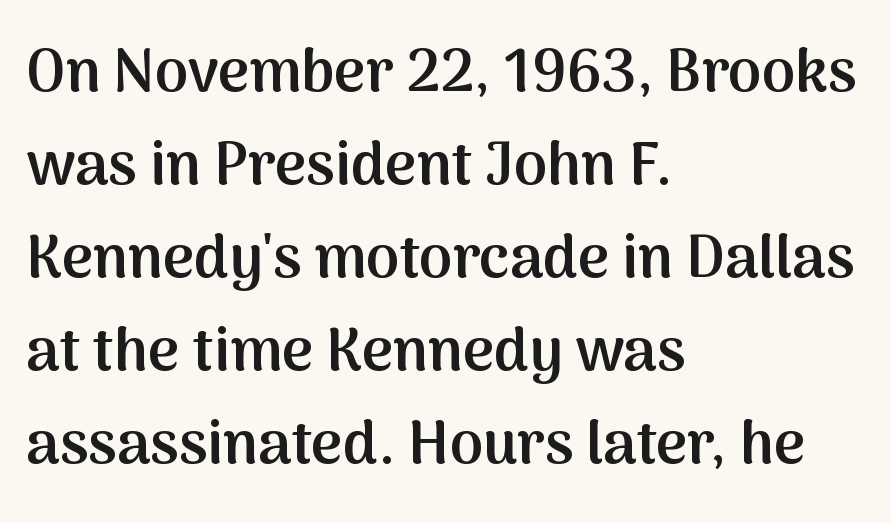
{"serif": "no", "italic": "no", "bold": "semi", "weight": "semibold", "width": "normal", "stroke_contrast": "medium", "x_height": "medium", "monospaced": "no", "underline": "no", "align": "left", "line_spacing": "normal", "line_spacing_ratio": 1.55, "letter_spacing": "normal", "letter_spacing_em": 0.0, "glyph_px": 60}
